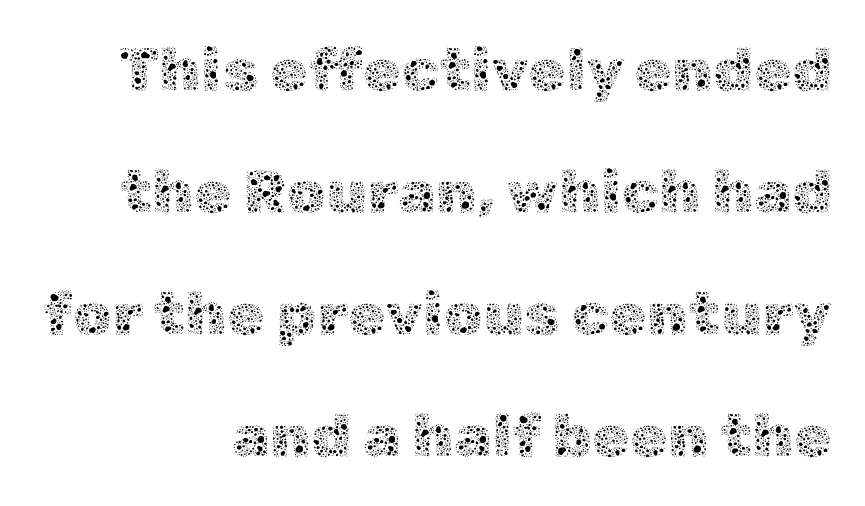
Q: Is the text bold? A: No.
Q: Is the text italic (slanted)? A: No, it is upright.
Q: Is the text underlined? A: No.
Q: How is the paragraph aligned? A: Right-aligned.
Q: Is the spacing between letters normal or unusually wide? A: Normal.
Q: Is the spacing between lines tight, normal or loose? A: Loose.
Q: Width (condensed, normal, or wide)? A: Normal.
Q: x-height? A: Medium.
Q: Monospaced? A: No.
